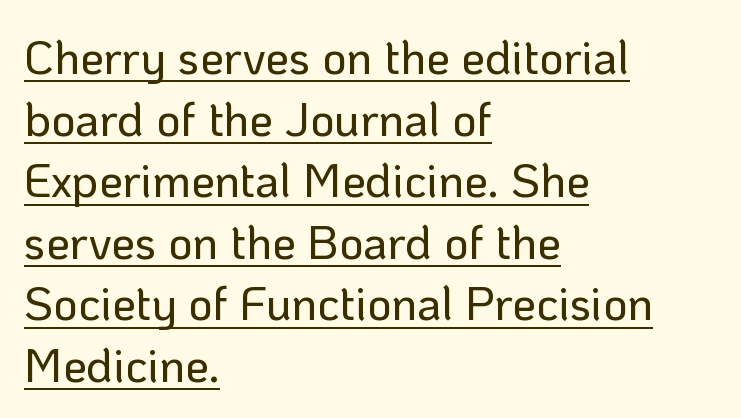
In terms of letterspacing, this is plain default setting. The line-height multiplier appears to be the usual default. The text was rendered using a sans face with plain stroke endings. The type sits square on the baseline with zero lean. What decoration does the sample have? An underline.
